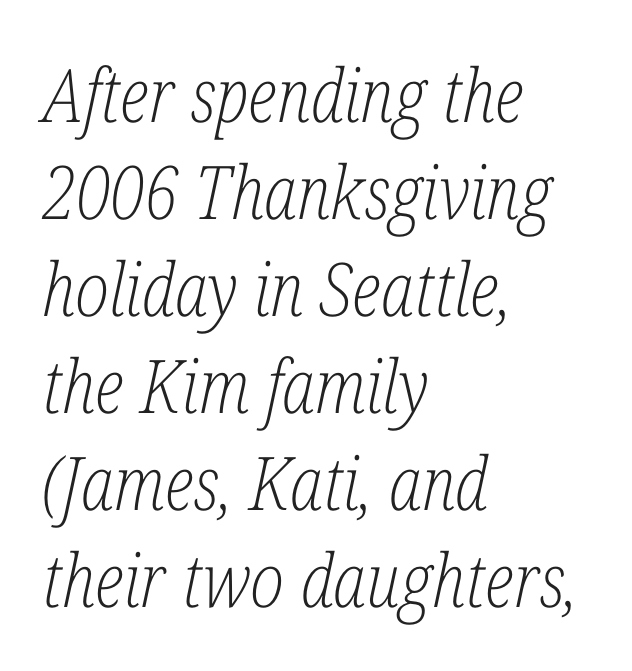
The image shows 74 px light, condensed serif type, italic (leaning right); set left-aligned, normal line spacing (1.31x), normal letter spacing, not underlined; low stroke contrast and a medium x-height.
